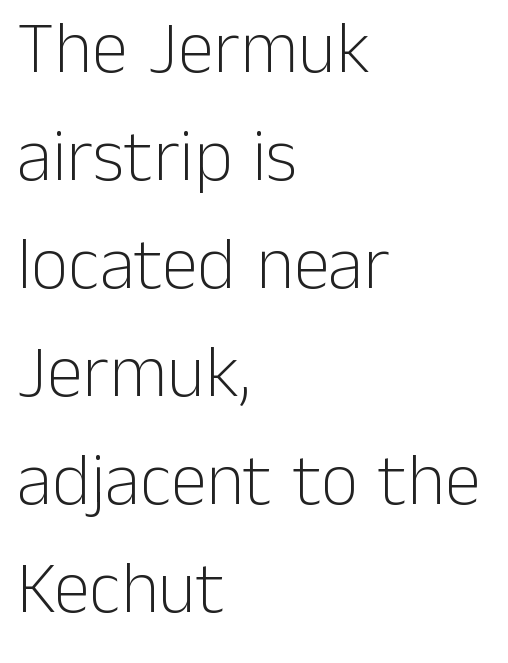
Q: Is the text bold? A: No.
Q: Is the text italic (slanted)? A: No, it is upright.
Q: Is the typeface a serif or a sans-serif typeface? A: Sans-serif.
Q: Is the text underlined? A: No.
Q: How is the paragraph aligned? A: Left-aligned.
Q: Is the spacing between letters normal or unusually wide? A: Normal.
Q: Is the spacing between lines tight, normal or loose? A: Normal.
Q: Width (condensed, normal, or wide)? A: Normal.
Q: Stroke contrast? A: Low.
Q: x-height? A: Medium.
Q: Monospaced? A: No.
